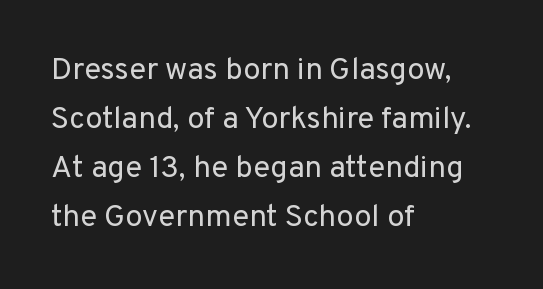
Do the letters lean? They stand straight. Baseline-to-baseline distance is the conventional proportion of letter height. Check where the strokes stop: nothing finishes them off — pure sans. The strip under each line holds only bare page. The typeface has the unassuming heft of standard copy or less.
